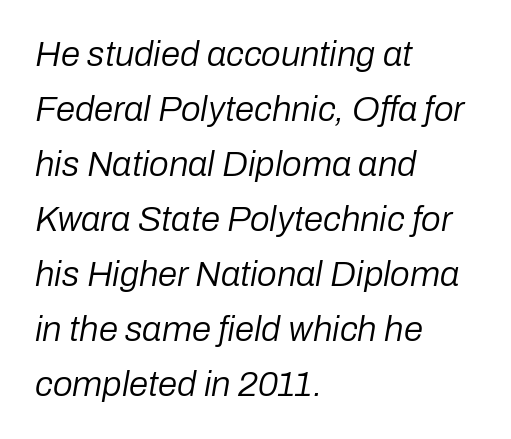
{"italic": "yes", "lean": "right", "slant_degrees": 10, "bold": "no", "weight": "regular", "width": "normal", "stroke_contrast": "low", "x_height": "medium", "monospaced": "no", "underline": "no", "align": "left", "line_spacing": "normal", "line_spacing_ratio": 1.57, "letter_spacing": "normal", "letter_spacing_em": 0.0, "glyph_px": 35}
